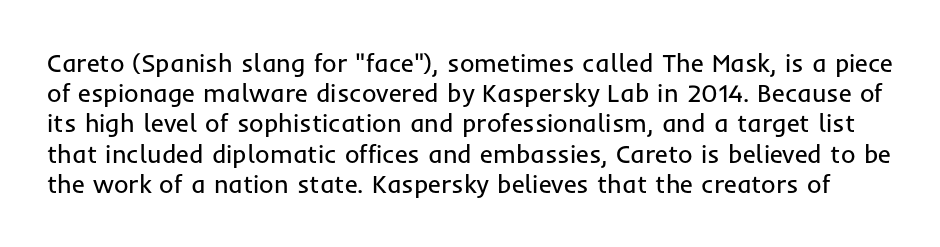
{"italic": "no", "bold": "no", "underline": "no", "line_spacing_ratio": 1.21, "letter_spacing": "normal", "letter_spacing_em": 0.0, "glyph_px": 25}
